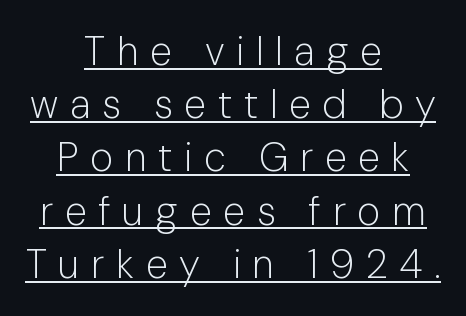
The image shows 40 px light sans-serif type, upright; set centered, normal line spacing (1.33x), unusually wide letter spacing (+0.29 em), underlined; low stroke contrast and a medium x-height.
